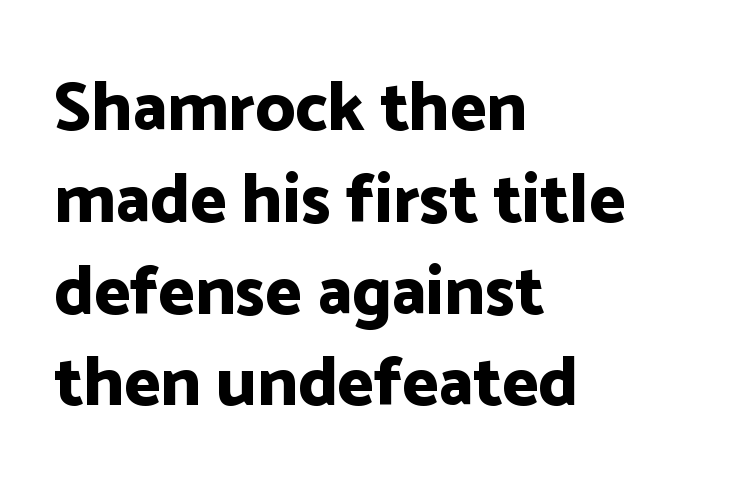
The image shows 69 px bold sans-serif type, upright; set left-aligned, normal line spacing (1.33x), normal letter spacing, not underlined; low stroke contrast and a medium x-height.
